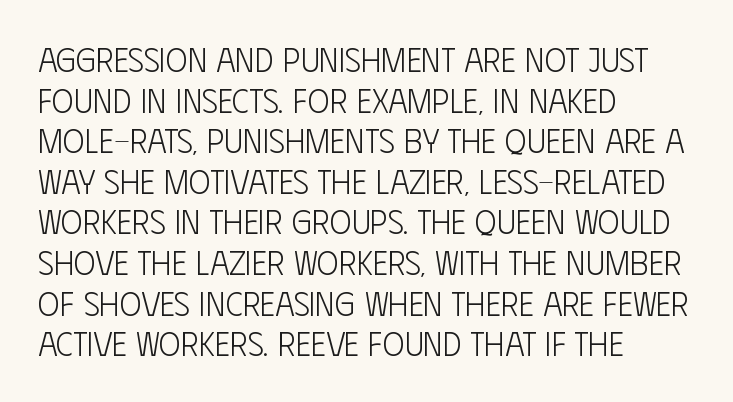
Q: Is the text bold? A: No.
Q: Is the text italic (slanted)? A: No, it is upright.
Q: Is the typeface a serif or a sans-serif typeface? A: Sans-serif.
Q: Is the text underlined? A: No.
Q: How is the paragraph aligned? A: Left-aligned.
Q: Is the spacing between letters normal or unusually wide? A: Normal.
Q: Width (condensed, normal, or wide)? A: Condensed.
Q: Stroke contrast? A: Low.
Q: x-height? A: Large.
Q: Monospaced? A: No.
